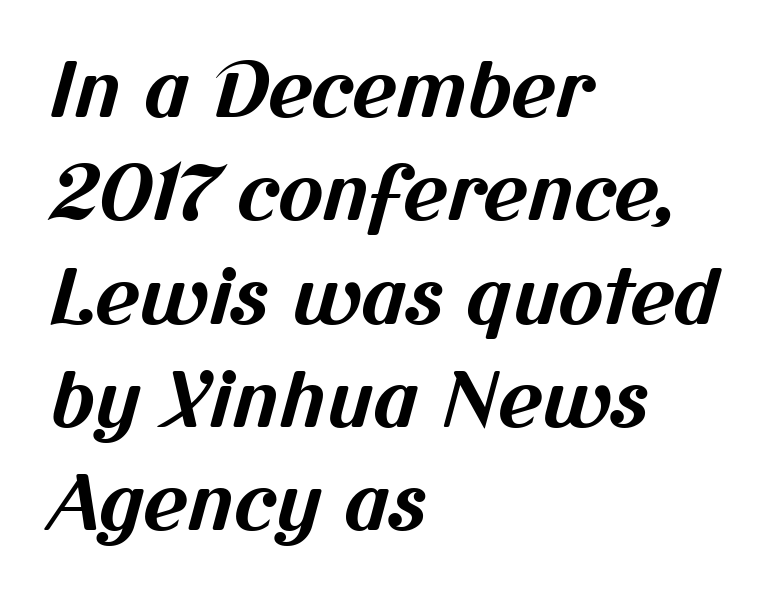
Q: Is the text bold? A: Yes.
Q: Is the typeface a serif or a sans-serif typeface? A: Sans-serif.
Q: Is the text underlined? A: No.
Q: How is the paragraph aligned? A: Left-aligned.
Q: Is the spacing between letters normal or unusually wide? A: Normal.
Q: Is the spacing between lines tight, normal or loose? A: Normal.
Q: Width (condensed, normal, or wide)? A: Normal.
Q: Stroke contrast? A: Medium.
Q: x-height? A: Medium.
Q: Monospaced? A: No.
